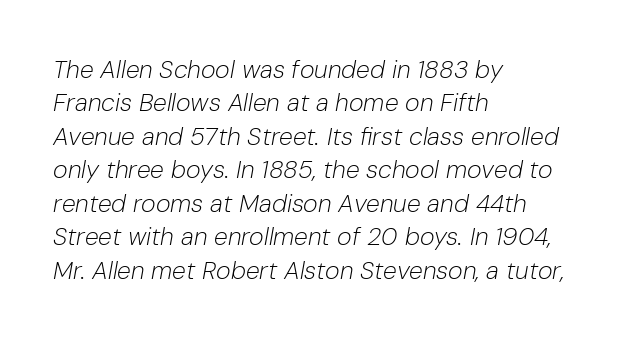
Short note: letters normally spaced. Regular leading. The paragraph has a hard left edge and a soft right edge. The passage shown is not bold in any degree. The text carries the slant typical of an italic or oblique font. The glyphs are unaccompanied by any horizontal stroke below them.
